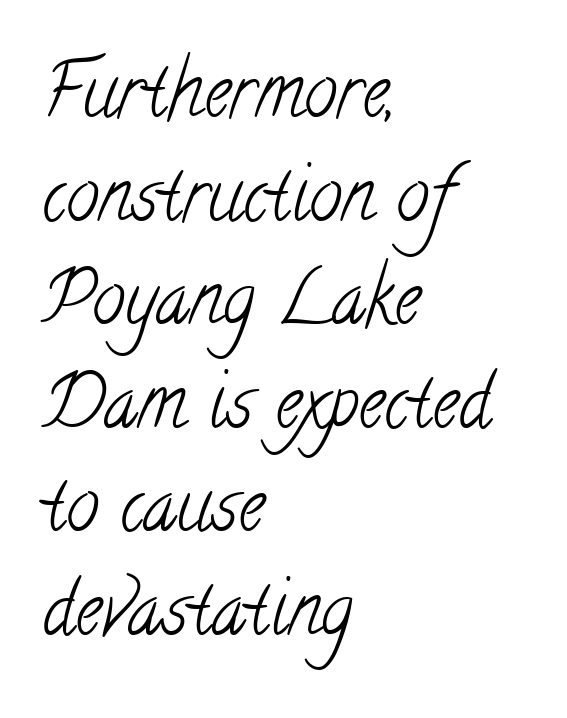
The image shows 74 px light, condensed serif type; set left-aligned, normal line spacing (1.4x), normal letter spacing, not underlined; low stroke contrast and a small x-height.
